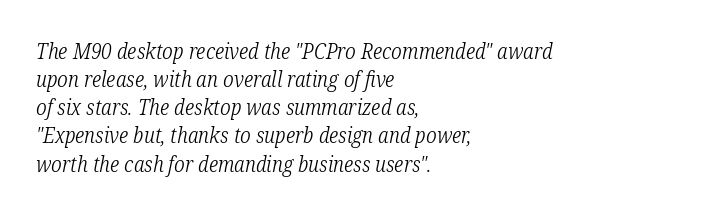
The image shows 21 px text type, italic (leaning right); set left-aligned, normal line spacing (1.34x), normal letter spacing, not underlined.
